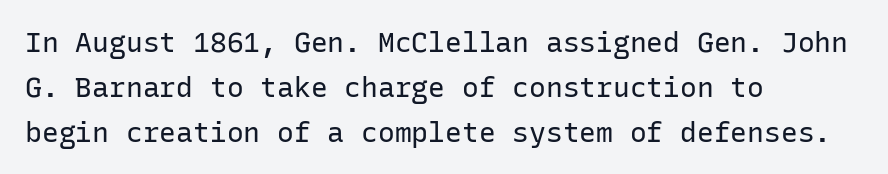
How would I describe the line gaps? Plain and ordinary. Leftover space on each line is placed entirely after the last word. Observe the absence of serifs on each vertical stroke in this sample. Fixed-width glyphs throughout — classic coding-font behaviour. The font's upright variant was chosen for this text. The glyphs are unaccompanied by any horizontal stroke below them.
